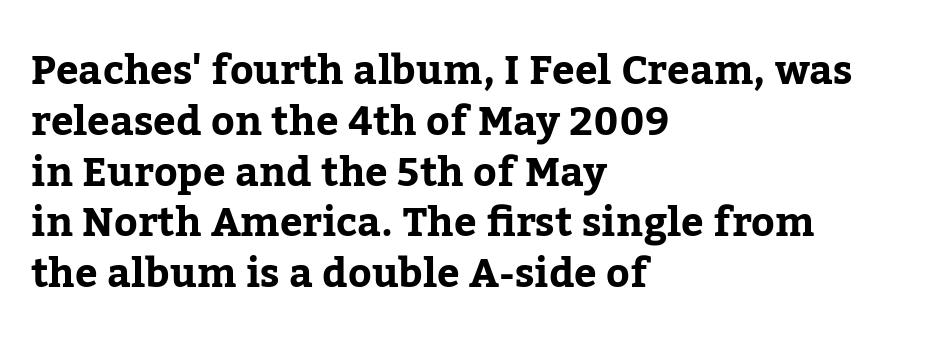
{"serif": "yes", "italic": "no", "width": "normal", "stroke_contrast": "low", "x_height": "medium", "monospaced": "no", "underline": "no", "align": "left", "line_spacing": "normal", "line_spacing_ratio": 1.27, "letter_spacing": "normal", "letter_spacing_em": 0.0, "glyph_px": 40}
